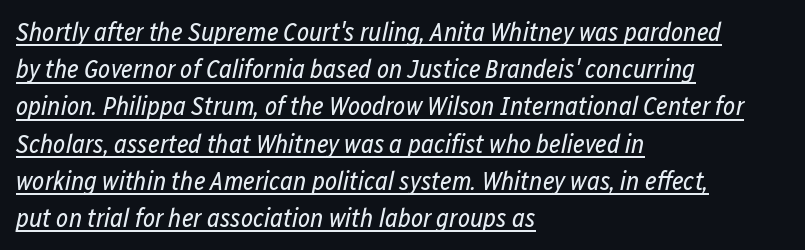
{"italic": "yes", "lean": "right", "slant_degrees": 12, "bold": "no", "underline": "yes", "align": "left", "line_spacing": "normal", "line_spacing_ratio": 1.43, "letter_spacing": "normal", "letter_spacing_em": 0.0, "glyph_px": 26}
